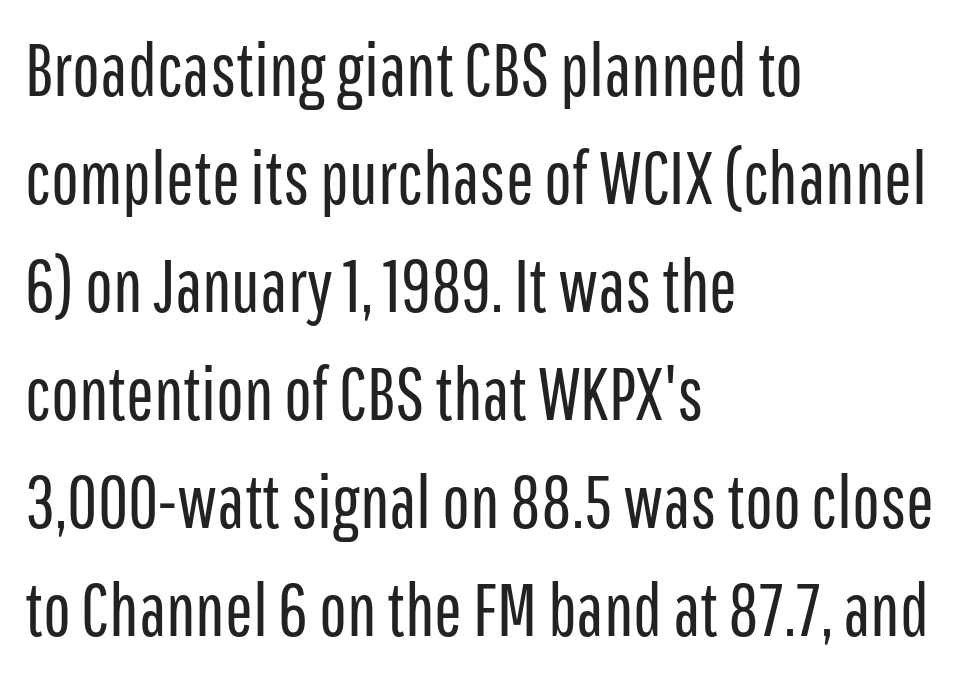
The image shows 74 px regular-weight, condensed sans-serif type, upright; set left-aligned, normal line spacing (1.46x), normal letter spacing, not underlined; low stroke contrast and a medium x-height.
